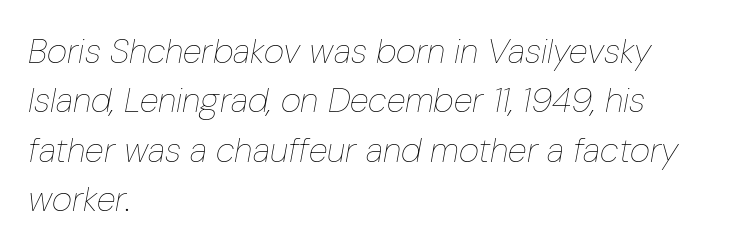
The image shows 35 px thin, condensed type, italic (leaning right); set left-aligned, normal line spacing (1.41x), normal letter spacing, not underlined; low stroke contrast and a medium x-height.
